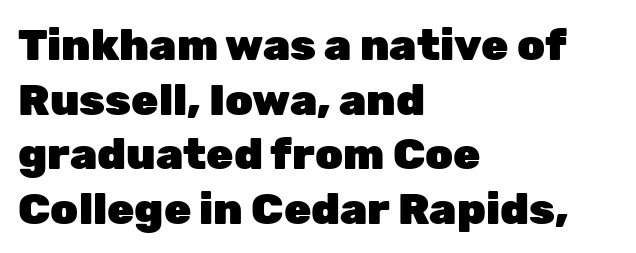
The space beneath each line is pristine and unruled. Compared with an ordinary text face, these strokes are far heavier — a full bold. Glyph-to-glyph distance matches everyday printed text. The paragraph has a hard left edge and a soft right edge.
